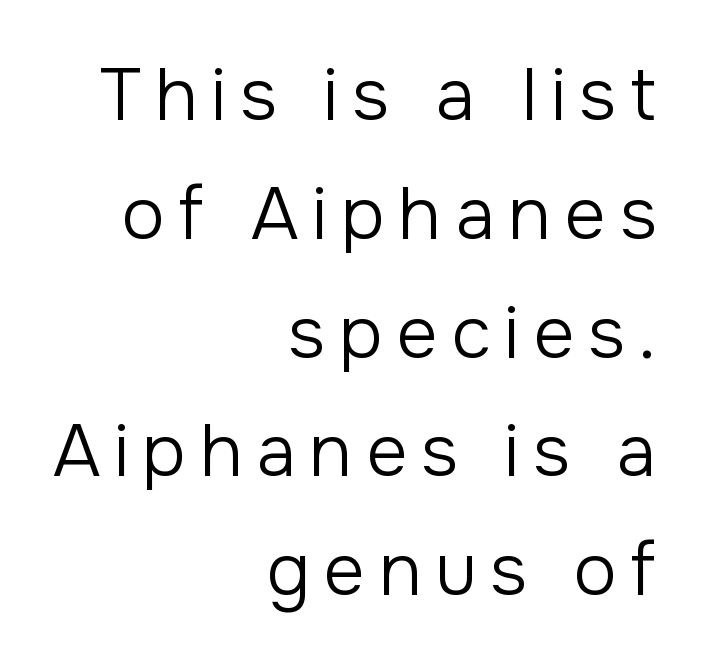
The image shows 72 px regular-weight sans-serif type, upright; set right-aligned, normal line spacing (1.65x), not underlined; low stroke contrast and a medium x-height.
